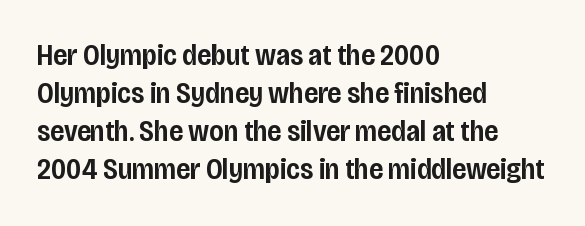
Q: Is the text bold? A: Semi-bold.
Q: Is the text italic (slanted)? A: No, it is upright.
Q: Is the typeface a serif or a sans-serif typeface? A: Sans-serif.
Q: Is the text underlined? A: No.
Q: How is the paragraph aligned? A: Left-aligned.
Q: Is the spacing between letters normal or unusually wide? A: Normal.
Q: Is the spacing between lines tight, normal or loose? A: Normal.
Q: Width (condensed, normal, or wide)? A: Condensed.
Q: Stroke contrast? A: Low.
Q: x-height? A: Large.
Q: Monospaced? A: No.
